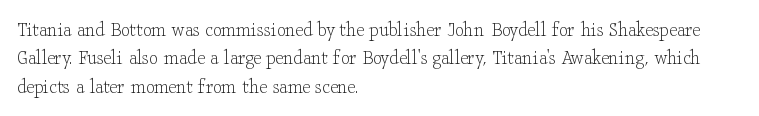
Rule under the text: the space is simply empty. Honestly, the letter spacing is just normal — you wouldn't notice it. The font's upright variant was chosen for this text. The strokes are not fattened; the text isn't bold. Layout note: lines flush left. The designer left line spacing at the default.
